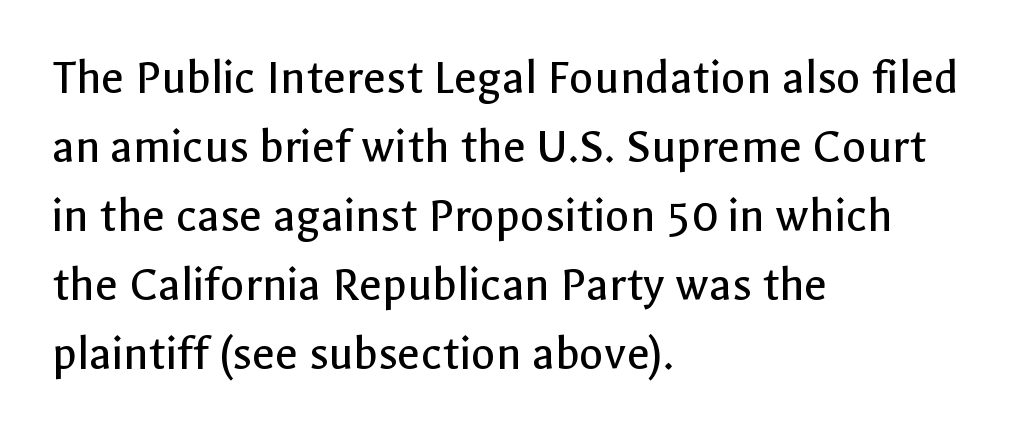
{"serif": "no", "italic": "no", "bold": "no", "weight": "regular", "width": "normal", "x_height": "medium", "monospaced": "no", "underline": "no", "align": "left", "line_spacing": "normal", "line_spacing_ratio": 1.38, "letter_spacing": "normal", "letter_spacing_em": 0.0, "glyph_px": 50}
